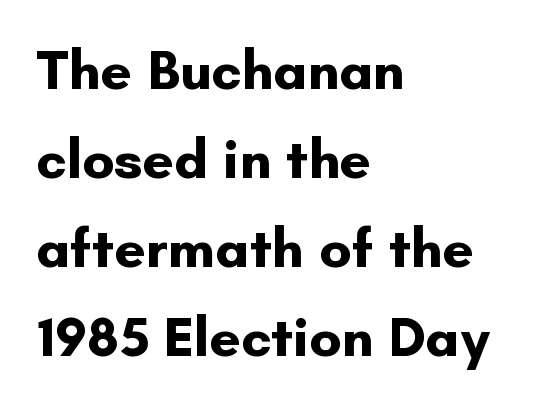
{"serif": "no", "italic": "no", "bold": "yes", "weight": "bold", "width": "normal", "stroke_contrast": "low", "x_height": "small", "monospaced": "no", "underline": "no", "align": "left", "line_spacing": "normal", "line_spacing_ratio": 1.59, "letter_spacing": "normal", "letter_spacing_em": 0.0, "glyph_px": 56}
